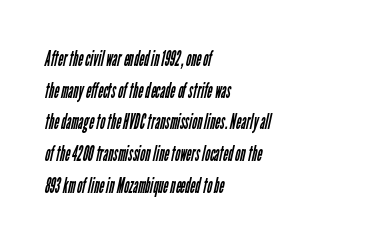
The image shows 22 px text type; set left-aligned, normal line spacing (1.44x), normal letter spacing, not underlined.
